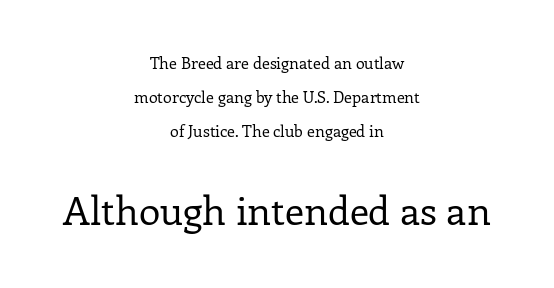
The image shows 39 px regular-weight serif type, upright; set centered, loose line spacing (2.11x), normal letter spacing, not underlined; the second (bottom) block is 2.44x larger; low stroke contrast and a medium x-height.
